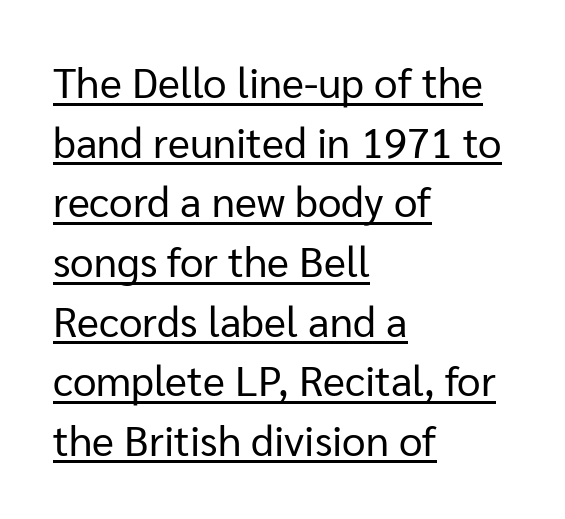
Q: Is the text bold? A: No.
Q: Is the text italic (slanted)? A: No, it is upright.
Q: Is the typeface a serif or a sans-serif typeface? A: Sans-serif.
Q: Is the text underlined? A: Yes.
Q: How is the paragraph aligned? A: Left-aligned.
Q: Is the spacing between letters normal or unusually wide? A: Normal.
Q: Is the spacing between lines tight, normal or loose? A: Normal.
Q: Width (condensed, normal, or wide)? A: Normal.
Q: Stroke contrast? A: Low.
Q: x-height? A: Medium.
Q: Monospaced? A: No.
